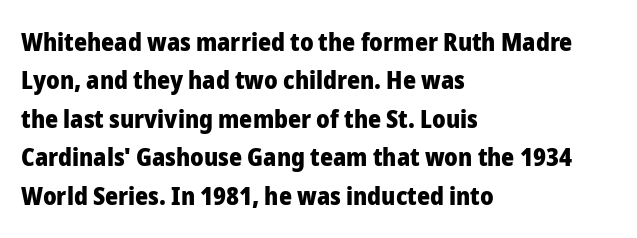
Q: Is the text bold? A: Yes.
Q: Is the text italic (slanted)? A: No, it is upright.
Q: Is the text underlined? A: No.
Q: How is the paragraph aligned? A: Left-aligned.
Q: Is the spacing between letters normal or unusually wide? A: Normal.
Q: Is the spacing between lines tight, normal or loose? A: Normal.
